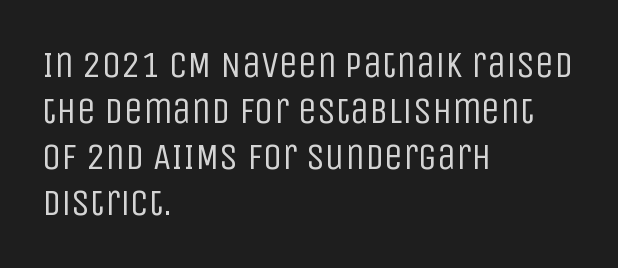
The typesetting does not lean heavy: it is not bold. The glyphs in this specimen are sans serif. Only glyphs here, with clear space below each row. The face used here is proportionally spaced, like ordinary book or web type. Nobody touched the tracking dial on this one. The compositor pushed each line to the left boundary.
